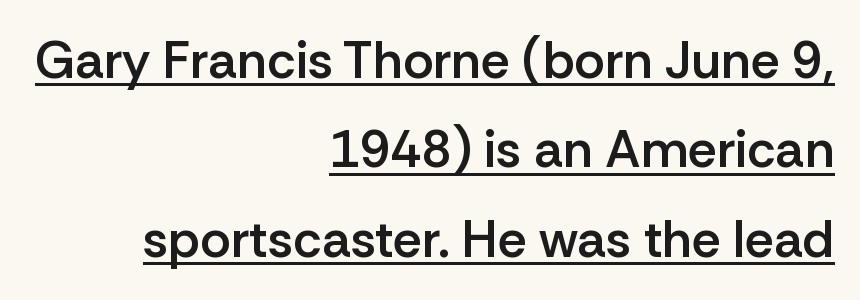
Q: Is the text bold? A: Semi-bold.
Q: Is the text italic (slanted)? A: No, it is upright.
Q: Is the typeface a serif or a sans-serif typeface? A: Sans-serif.
Q: Is the text underlined? A: Yes.
Q: How is the paragraph aligned? A: Right-aligned.
Q: Is the spacing between letters normal or unusually wide? A: Normal.
Q: Width (condensed, normal, or wide)? A: Normal.
Q: Stroke contrast? A: Low.
Q: x-height? A: Medium.
Q: Monospaced? A: No.
